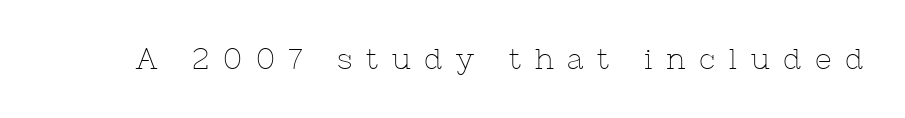
Q: Is the text bold? A: No.
Q: Is the text italic (slanted)? A: No, it is upright.
Q: Is the typeface a serif or a sans-serif typeface? A: Serif.
Q: Is the text underlined? A: No.
Q: Is the spacing between letters normal or unusually wide? A: Unusually wide.
Q: Width (condensed, normal, or wide)? A: Normal.
Q: Stroke contrast? A: Low.
Q: x-height? A: Medium.
Q: Monospaced? A: No.
